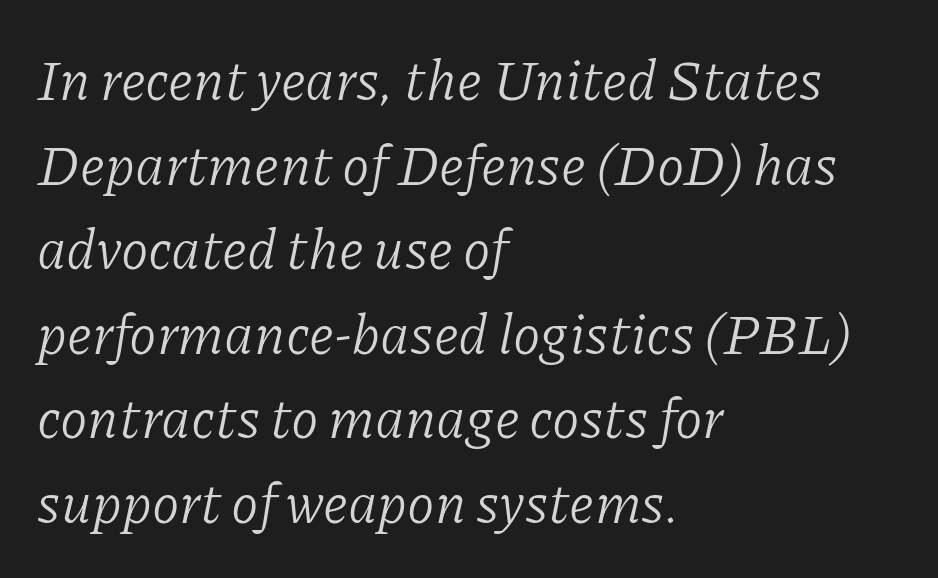
You could call the tracking neutral — neither tight nor loose. Character widths vary here, with narrow letters taking less room than wide ones. Look at the bottom of the vertical strokes: they flare into serifs here. The string is rendered with underlining switched off.
